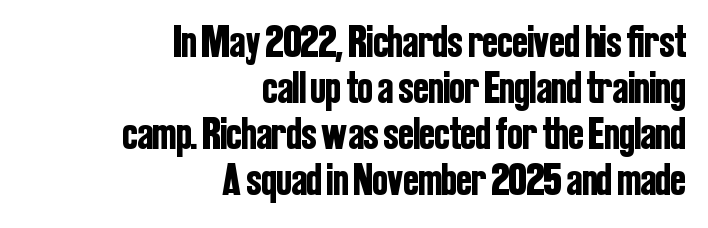
{"serif": "no", "italic": "no", "width": "condensed", "stroke_contrast": "low", "x_height": "medium", "monospaced": "no", "underline": "no", "align": "right", "line_spacing": "tight", "line_spacing_ratio": 1.02, "letter_spacing": "normal", "letter_spacing_em": 0.0, "glyph_px": 45}
